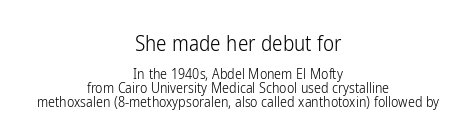
The image shows 21 px text type, upright; set centered, tight line spacing (0.98x), normal letter spacing, not underlined; the first (top) block is 1.5x larger.
